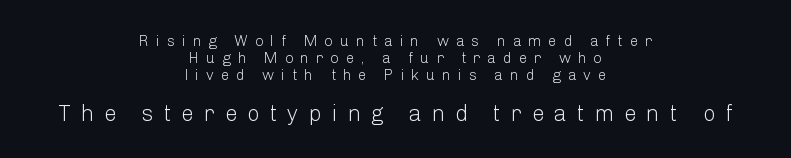
The image shows 22 px text type, upright; set centered, tight line spacing (1.14x), unusually wide letter spacing (+0.46 em), not underlined; the second (bottom) block is 1.47x larger.
